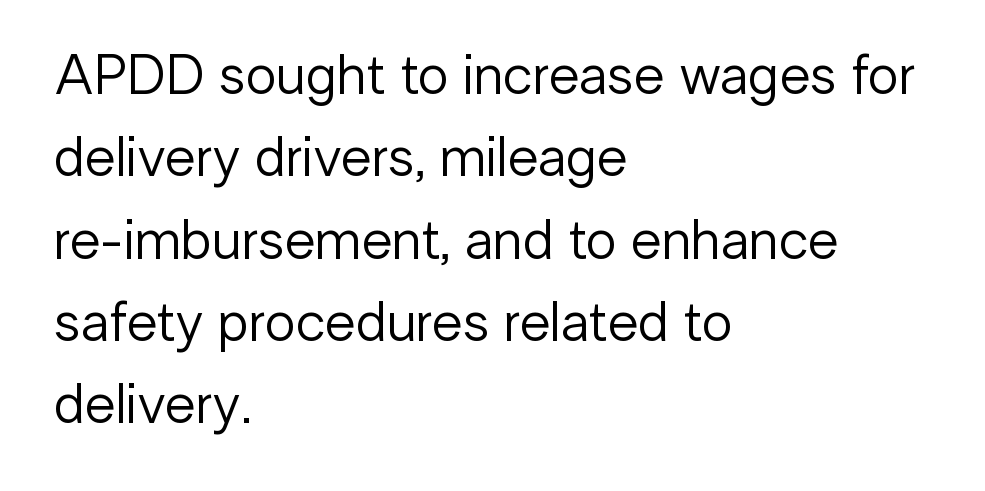
{"serif": "no", "italic": "no", "bold": "no", "weight": "regular", "width": "normal", "stroke_contrast": "low", "x_height": "medium", "monospaced": "no", "underline": "no", "align": "left", "line_spacing": "normal", "line_spacing_ratio": 1.47, "letter_spacing": "normal", "letter_spacing_em": 0.0, "glyph_px": 56}
